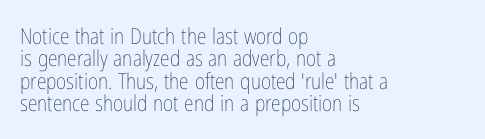
Q: Is the text bold? A: No.
Q: Is the text italic (slanted)? A: No, it is upright.
Q: Is the text underlined? A: No.
Q: How is the paragraph aligned? A: Left-aligned.
Q: Is the spacing between letters normal or unusually wide? A: Normal.
Q: Is the spacing between lines tight, normal or loose? A: Tight.
